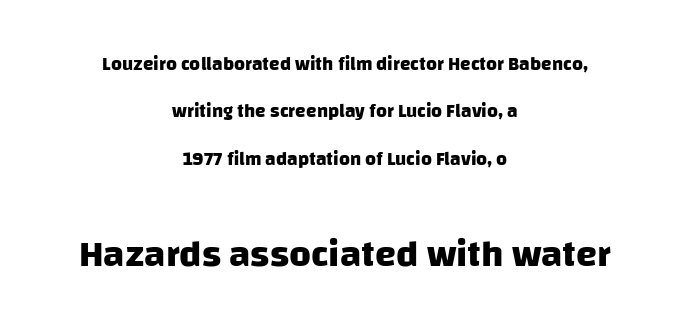
{"serif": "no", "bold": "yes", "weight": "heavy", "width": "normal", "stroke_contrast": "low", "x_height": "large", "monospaced": "no", "underline": "no", "align": "center", "line_spacing": "loose", "line_spacing_ratio": 2.5, "letter_spacing": "normal", "letter_spacing_em": 0.0, "larger_block": "second", "size_ratio": 2.0, "glyph_px": 38}
